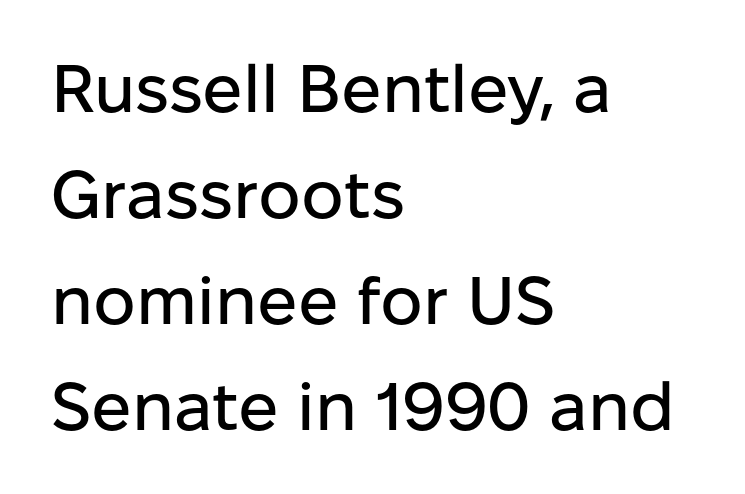
{"serif": "no", "italic": "no", "width": "normal", "stroke_contrast": "low", "x_height": "medium", "monospaced": "no", "underline": "no", "align": "left", "line_spacing": "normal", "line_spacing_ratio": 1.58, "letter_spacing": "normal", "letter_spacing_em": 0.0, "glyph_px": 67}
